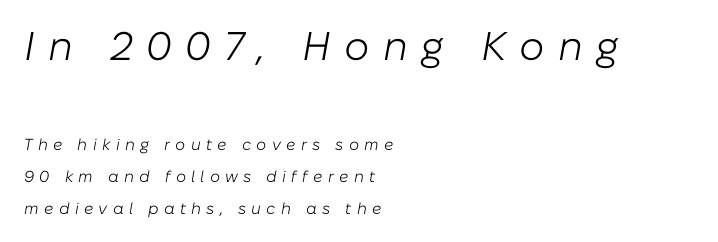
The image shows 40 px light type, italic (leaning right); set left-aligned, loose line spacing (1.98x), unusually wide letter spacing (+0.33 em), not underlined; the first (top) block is 2.5x larger; low stroke contrast and a medium x-height.
